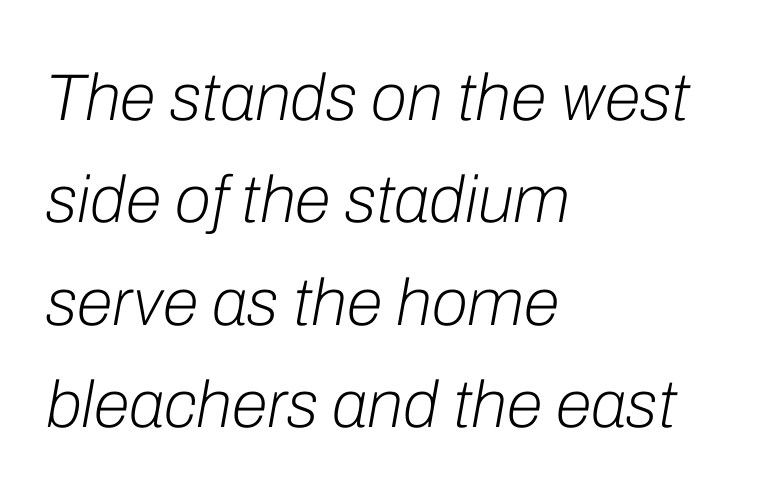
Q: Is the text bold? A: No.
Q: Is the text italic (slanted)? A: Yes, it leans right by about 10 degrees.
Q: Is the text underlined? A: No.
Q: How is the paragraph aligned? A: Left-aligned.
Q: Is the spacing between letters normal or unusually wide? A: Normal.
Q: Is the spacing between lines tight, normal or loose? A: Normal.
Q: Width (condensed, normal, or wide)? A: Normal.
Q: Stroke contrast? A: Low.
Q: x-height? A: Medium.
Q: Monospaced? A: No.
